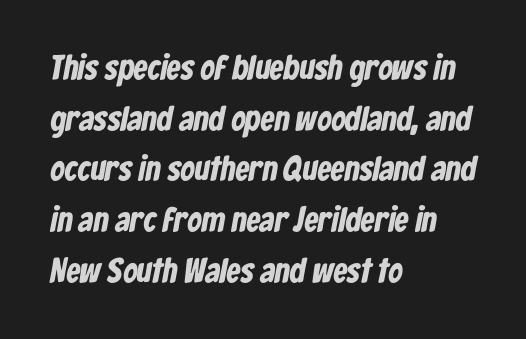
A dark, heavy texture on the line: the type is bold. Type without underlining. This sample is left-justified, so line endings fall wherever the words run out. Inter-character spacing is left at the font's built-in metrics. Note: no serifs on the glyphs.
